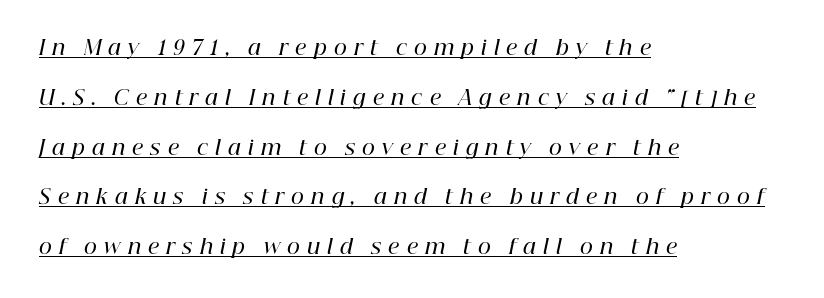
{"italic": "yes", "lean": "right", "slant_degrees": 12, "bold": "semi", "underline": "yes", "align": "left", "line_spacing": "loose", "line_spacing_ratio": 2.49, "letter_spacing": "wide", "letter_spacing_em": 0.36, "glyph_px": 20}
